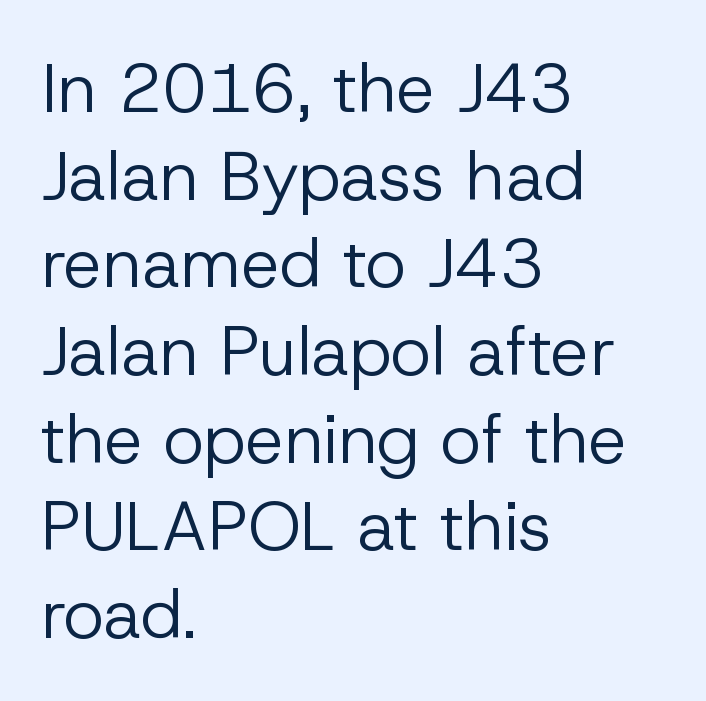
{"serif": "no", "italic": "no", "bold": "no", "weight": "regular", "width": "normal", "stroke_contrast": "low", "x_height": "medium", "monospaced": "no", "underline": "no", "align": "left", "line_spacing": "normal", "line_spacing_ratio": 1.27, "letter_spacing": "normal", "letter_spacing_em": 0.0, "glyph_px": 69}
